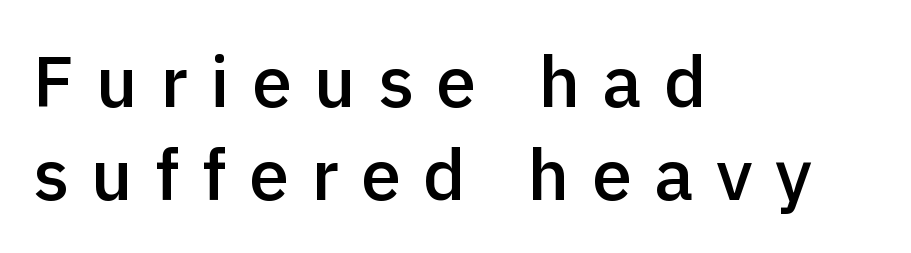
Alignment: flush left. The axis of the letterforms is exactly vertical. Summary of weight: moderately heavy, a semibold. Observe the wide spacing: letters keep a clear distance from each other.
